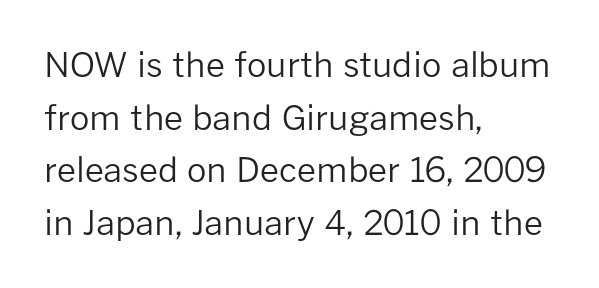
{"serif": "no", "italic": "no", "bold": "no", "weight": "regular", "width": "normal", "stroke_contrast": "low", "x_height": "medium", "monospaced": "no", "underline": "no", "align": "left", "line_spacing": "normal", "line_spacing_ratio": 1.55, "letter_spacing": "normal", "letter_spacing_em": 0.0, "glyph_px": 34}
